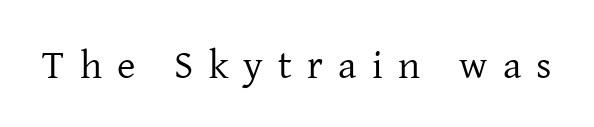
Glance below the letters and you will spot only blank space. Here the glyphs are tracked loosely, breaking word shapes into spaced letters. Notice how the stems are strictly vertical — no italics here. To sum up the face: it has serifs. The typeface has the unassuming heft of standard copy or less. Do the characters align in a grid? No, the font is proportional.
